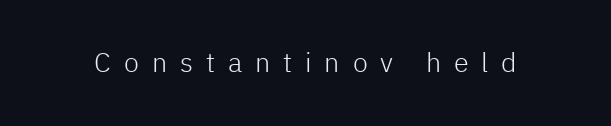
{"italic": "no", "bold": "no", "underline": "no", "letter_spacing": "wide", "letter_spacing_em": 0.48, "glyph_px": 27}
